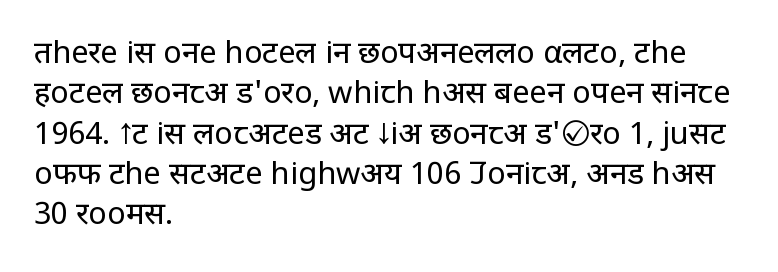
{"serif": "no", "italic": "no", "bold": "no", "weight": "regular", "width": "normal", "stroke_contrast": "low", "x_height": "large", "monospaced": "no", "underline": "no", "align": "left", "line_spacing": "normal", "line_spacing_ratio": 1.3, "letter_spacing": "normal", "letter_spacing_em": 0.0, "glyph_px": 31}
